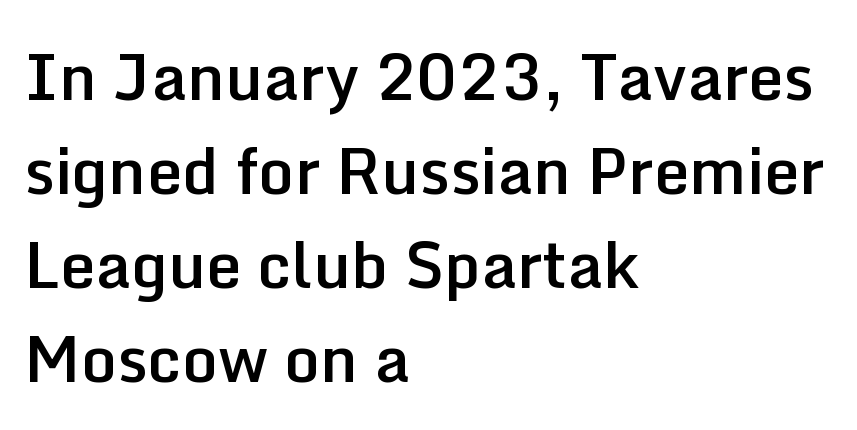
The font family rendered here belongs to the sans-serif group. What weight is shown? A semibold, between regular and bold. Reading down the column, the eye jumps a familiar distance to each next line. These lines are set flush left with a ragged right edge. Descenders hang freely into open space.
